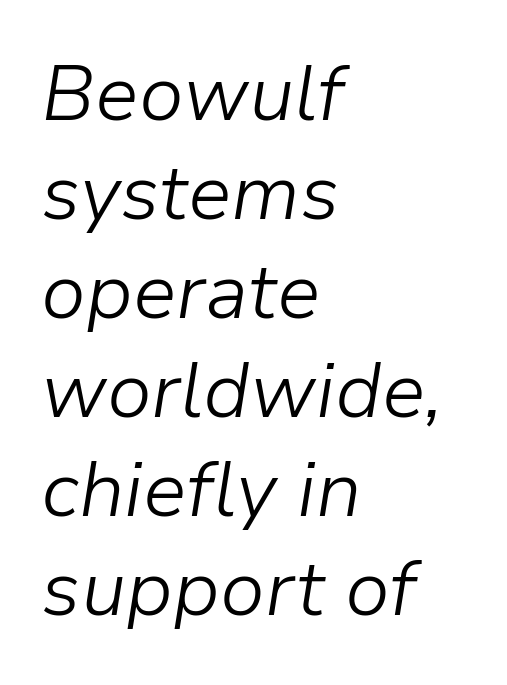
Q: Is the text bold? A: No.
Q: Is the text italic (slanted)? A: Yes, it leans right by about 9 degrees.
Q: Is the text underlined? A: No.
Q: How is the paragraph aligned? A: Left-aligned.
Q: Is the spacing between letters normal or unusually wide? A: Normal.
Q: Is the spacing between lines tight, normal or loose? A: Normal.
Q: Width (condensed, normal, or wide)? A: Normal.
Q: Stroke contrast? A: Low.
Q: x-height? A: Medium.
Q: Monospaced? A: No.
